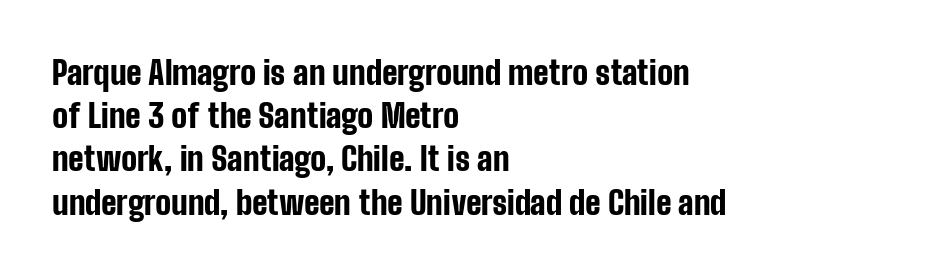
Q: Is the text bold? A: Yes.
Q: Is the text italic (slanted)? A: No, it is upright.
Q: Is the typeface a serif or a sans-serif typeface? A: Sans-serif.
Q: Is the text underlined? A: No.
Q: How is the paragraph aligned? A: Left-aligned.
Q: Is the spacing between letters normal or unusually wide? A: Normal.
Q: Is the spacing between lines tight, normal or loose? A: Normal.
Q: Width (condensed, normal, or wide)? A: Condensed.
Q: Stroke contrast? A: Low.
Q: x-height? A: Medium.
Q: Monospaced? A: No.
